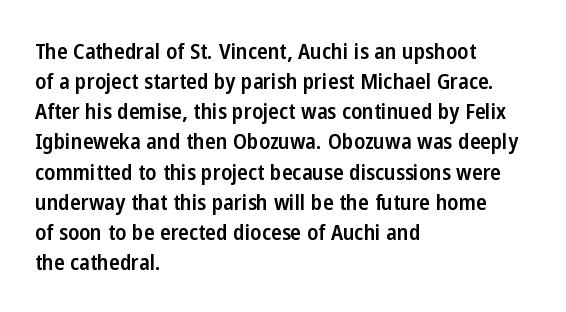
The image shows 22 px text type, upright; set left-aligned, normal line spacing (1.37x), normal letter spacing, not underlined.
